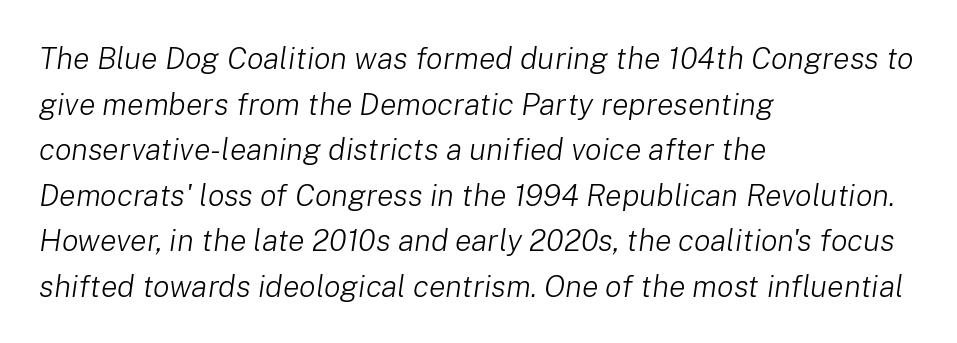
{"italic": "yes", "lean": "right", "slant_degrees": 8, "bold": "no", "weight": "light", "width": "normal", "stroke_contrast": "low", "x_height": "medium", "monospaced": "no", "underline": "no", "align": "left", "line_spacing": "normal", "line_spacing_ratio": 1.47, "letter_spacing": "normal", "letter_spacing_em": 0.0, "glyph_px": 31}
